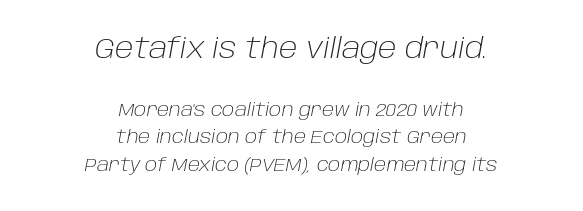
The image shows 29 px light type, italic (leaning right); set centered, normal line spacing (1.46x), normal letter spacing, not underlined; the first (top) block is 1.53x larger; low stroke contrast and a large x-height.
